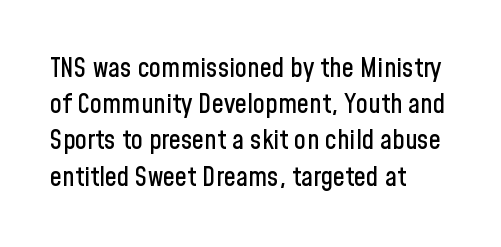
A normal amount of white space separates one row of letters from the next. Rendered with straight, roman letterforms. Rule under the text: the space is simply empty. Glyph-to-glyph distance matches everyday printed text. Horizontal alignment here is leftward, the default for most running prose.
